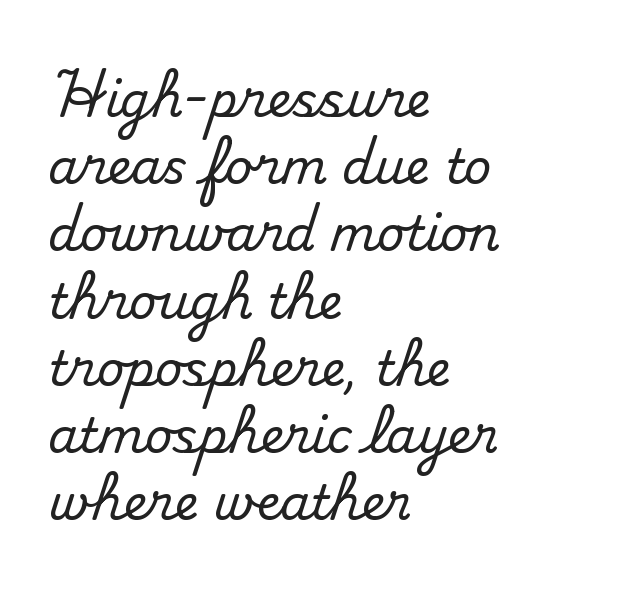
Q: Is the text italic (slanted)? A: Yes.
Q: Is the typeface a serif or a sans-serif typeface? A: Serif.
Q: Is the text underlined? A: No.
Q: How is the paragraph aligned? A: Left-aligned.
Q: Is the spacing between letters normal or unusually wide? A: Normal.
Q: Is the spacing between lines tight, normal or loose? A: Normal.
Q: Width (condensed, normal, or wide)? A: Normal.
Q: Stroke contrast? A: Medium.
Q: x-height? A: Small.
Q: Monospaced? A: No.
